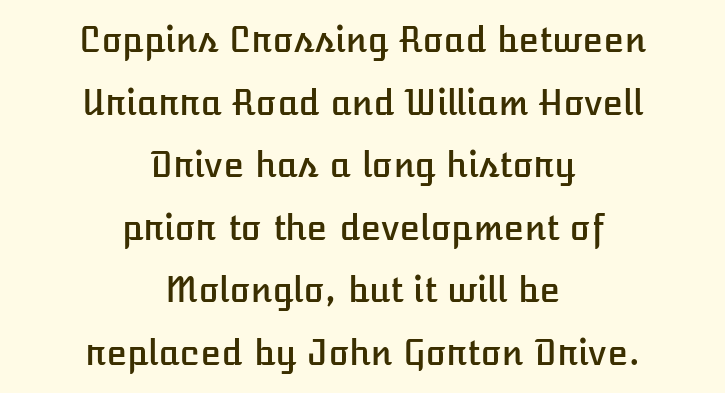
The image shows 34 px text type, upright; set centered, line spacing 1.84x, normal letter spacing, not underlined; low stroke contrast and a medium x-height.
